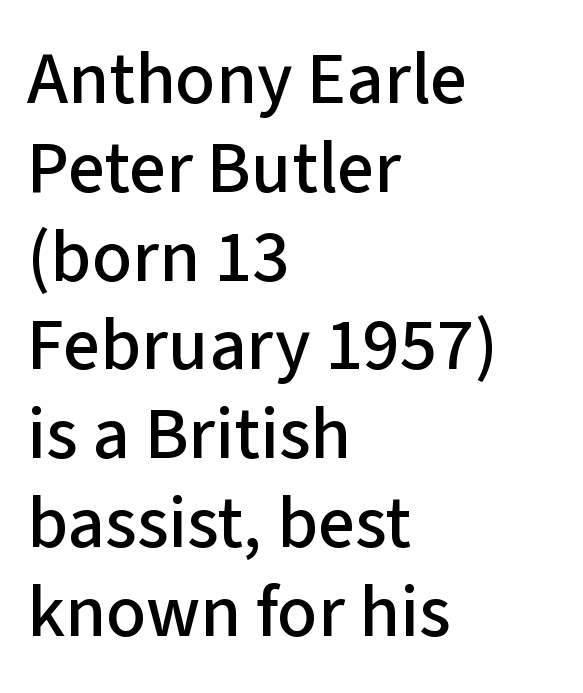
Which margin do the lines hug? The left one — the right edge is uneven. When letters stand straight like this, we call the style roman or upright. The passage shown is typed in a proportional face where columns would drift. Note: no serifs on the glyphs. What stands out about the letter spacing? Nothing — it is the standard amount. Honestly, there is no underline to notice here at all.
